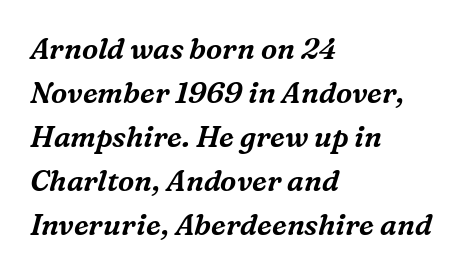
The image shows 29 px serif type, italic (leaning right); set left-aligned, normal line spacing (1.52x), normal letter spacing, not underlined; medium stroke contrast and a medium x-height.
